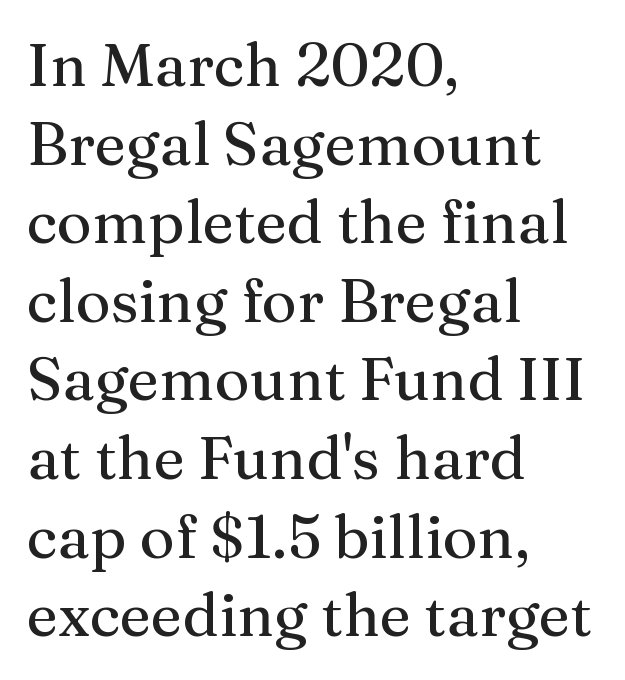
The specimen omits any rule beneath the text block's lines. A student would call this left alignment; a typographer would say flush left, rag right. Every character sits straight up, as roman type does. What's the leading like? Ordinary, nothing unusual. Look at the tracking — it's just the regular setting, nothing added. Classification — serif.
